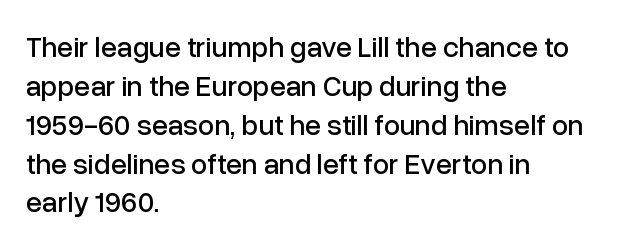
{"serif": "no", "italic": "no", "width": "normal", "stroke_contrast": "low", "x_height": "medium", "monospaced": "no", "underline": "no", "align": "left", "line_spacing": "normal", "line_spacing_ratio": 1.34, "letter_spacing": "normal", "letter_spacing_em": 0.0, "glyph_px": 29}
